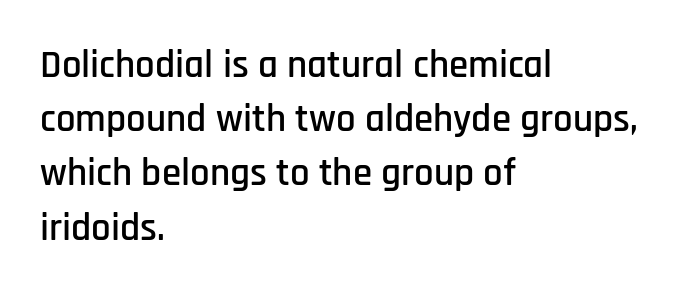
No word sits above an underline. Rendered with straight, roman letterforms. Think of a printed novel: that variable character pitch is what you see here. Successive baselines arrive at the customary interval.
